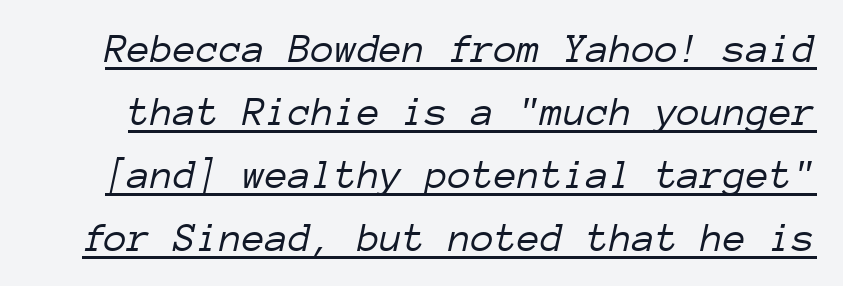
{"italic": "yes", "lean": "right", "slant_degrees": 12, "bold": "no", "weight": "light", "width": "normal", "stroke_contrast": "low", "x_height": "medium", "monospaced": "yes", "underline": "yes", "line_spacing": "normal", "line_spacing_ratio": 1.5, "letter_spacing": "normal", "letter_spacing_em": 0.0, "glyph_px": 42}
